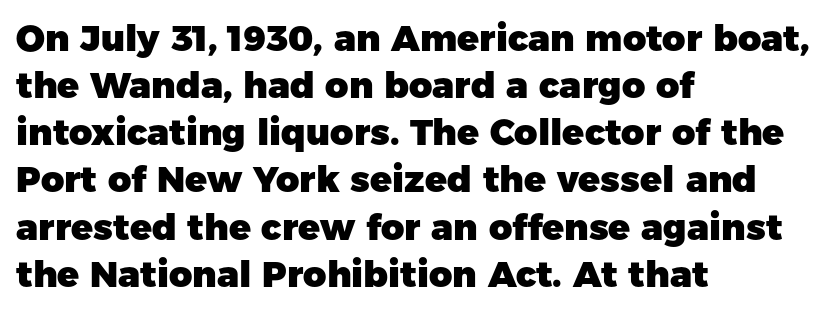
Q: Is the text bold? A: Yes.
Q: Is the text italic (slanted)? A: No, it is upright.
Q: Is the typeface a serif or a sans-serif typeface? A: Sans-serif.
Q: Is the text underlined? A: No.
Q: How is the paragraph aligned? A: Left-aligned.
Q: Is the spacing between letters normal or unusually wide? A: Normal.
Q: Is the spacing between lines tight, normal or loose? A: Normal.
Q: Width (condensed, normal, or wide)? A: Normal.
Q: Stroke contrast? A: Low.
Q: x-height? A: Medium.
Q: Monospaced? A: No.
